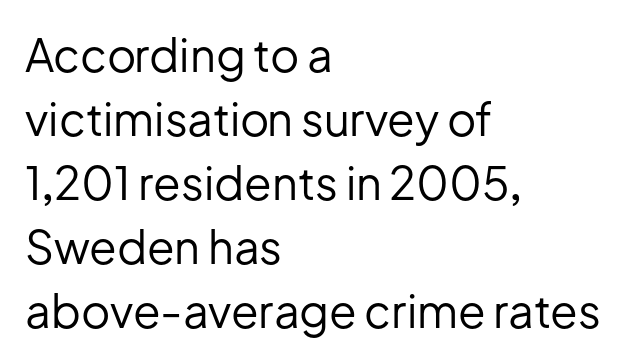
Q: Is the text bold? A: No.
Q: Is the text italic (slanted)? A: No, it is upright.
Q: Is the typeface a serif or a sans-serif typeface? A: Sans-serif.
Q: Is the text underlined? A: No.
Q: How is the paragraph aligned? A: Left-aligned.
Q: Is the spacing between letters normal or unusually wide? A: Normal.
Q: Is the spacing between lines tight, normal or loose? A: Normal.
Q: Width (condensed, normal, or wide)? A: Normal.
Q: Stroke contrast? A: Low.
Q: x-height? A: Medium.
Q: Monospaced? A: No.
